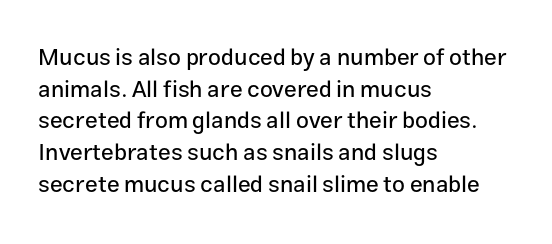
The tracking reads as untouched default to a designer's eye. These lines were composed using upright roman letters. A clean baseline with only descenders dipping below it. The designer left line spacing at the default. The lines are quadded left.
